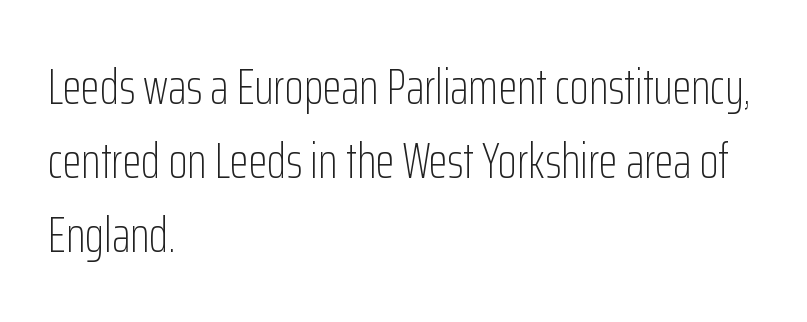
The passage shown has conventional tracking throughout. Each letter keeps its own natural width here, so spacing adapts to shape. If you drew a ruler down the left edge, every line would touch it. Is this a sans? Yes — the strokes have no serifs. The passage shown stacks its lines at a standard gap.
